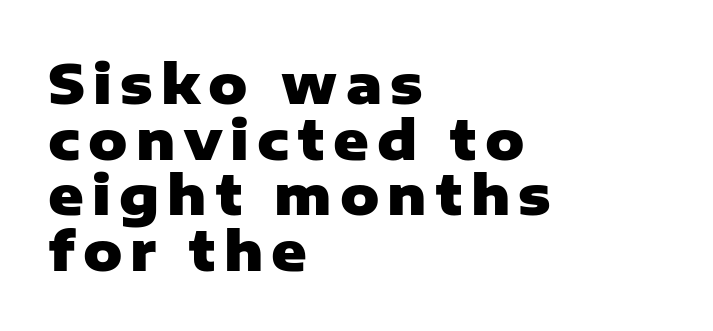
You could not count columns in this text — the font is proportionally spaced. A student would call this left alignment; a typographer would say flush left, rag right. Quick note: interline space is minimal. Its strokes are broad and dark, the hallmark of bold type. Posture: upright roman.
